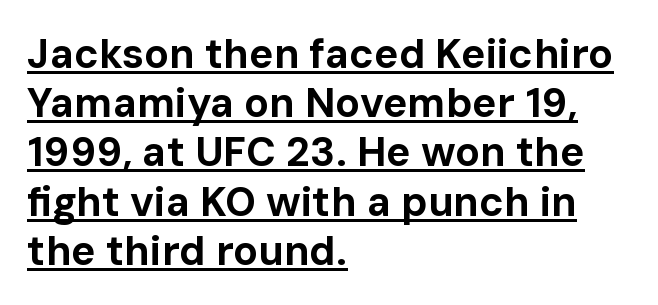
No italicization has been applied; the sample stays upright. How are the letters spaced? Ordinarily, with no added tracking. These words are printed bold, with thick strokes throughout. Does the copy run flush right? No — it runs flush left.
